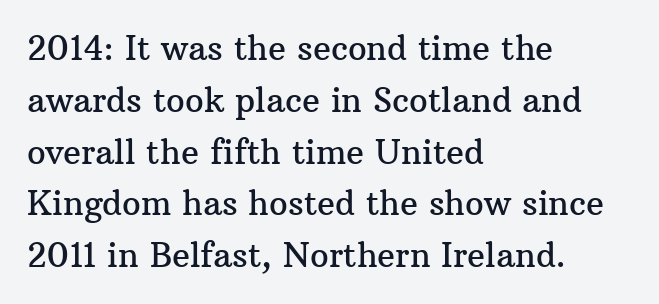
Q: Is the text italic (slanted)? A: No, it is upright.
Q: Is the typeface a serif or a sans-serif typeface? A: Serif.
Q: Is the text underlined? A: No.
Q: How is the paragraph aligned? A: Left-aligned.
Q: Is the spacing between letters normal or unusually wide? A: Normal.
Q: Is the spacing between lines tight, normal or loose? A: Normal.
Q: Width (condensed, normal, or wide)? A: Normal.
Q: Stroke contrast? A: Medium.
Q: x-height? A: Medium.
Q: Monospaced? A: No.
